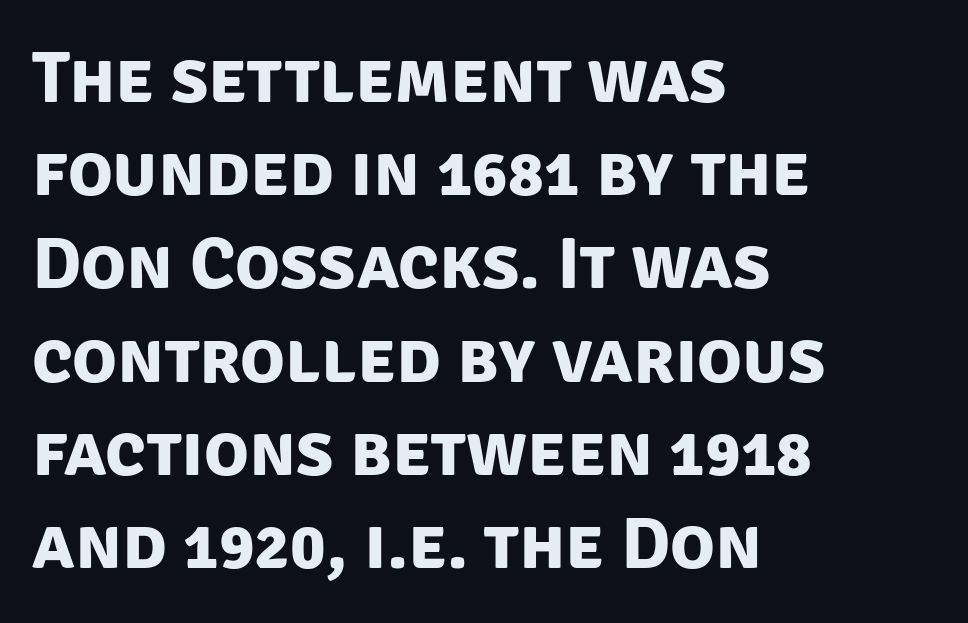
{"serif": "no", "bold": "yes", "weight": "bold", "width": "normal", "stroke_contrast": "low", "x_height": "large", "monospaced": "no", "underline": "no", "align": "left", "line_spacing": "normal", "line_spacing_ratio": 1.26, "letter_spacing": "normal", "letter_spacing_em": 0.0, "glyph_px": 74}
